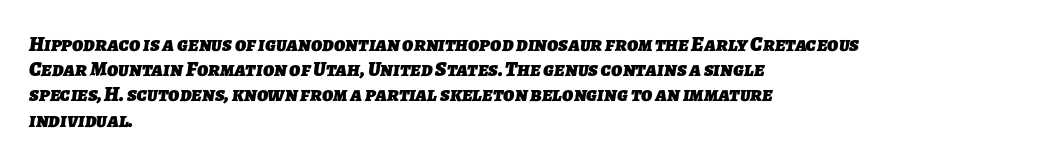
Q: Is the text bold? A: Yes.
Q: Is the text underlined? A: No.
Q: How is the paragraph aligned? A: Left-aligned.
Q: Is the spacing between letters normal or unusually wide? A: Normal.
